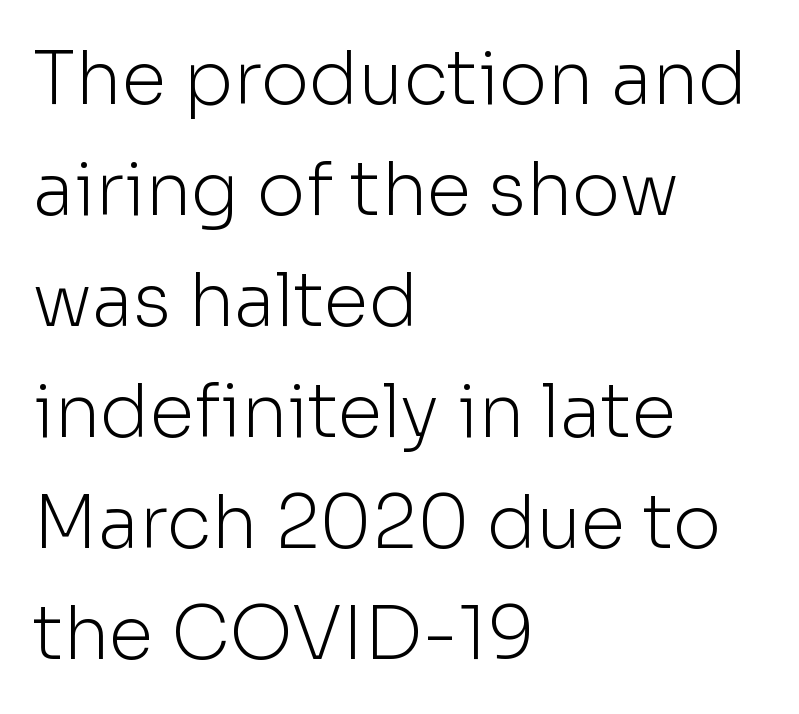
Baseline-to-baseline distance is the conventional proportion of letter height. Each stroke keeps to a modest, everyday thickness or less. Italic? Not at all — the glyphs are vertical. The letters advance in unequal steps, a hallmark of proportional type. A student would call this left alignment; a typographer would say flush left, rag right.
